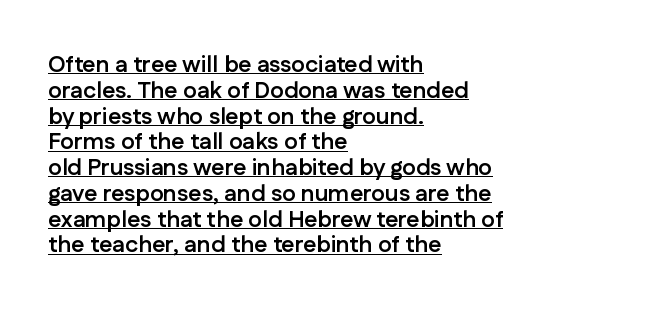
Q: Is the text bold? A: Yes.
Q: Is the text italic (slanted)? A: No, it is upright.
Q: Is the text underlined? A: Yes.
Q: How is the paragraph aligned? A: Left-aligned.
Q: Is the spacing between letters normal or unusually wide? A: Normal.
Q: Is the spacing between lines tight, normal or loose? A: Tight.
